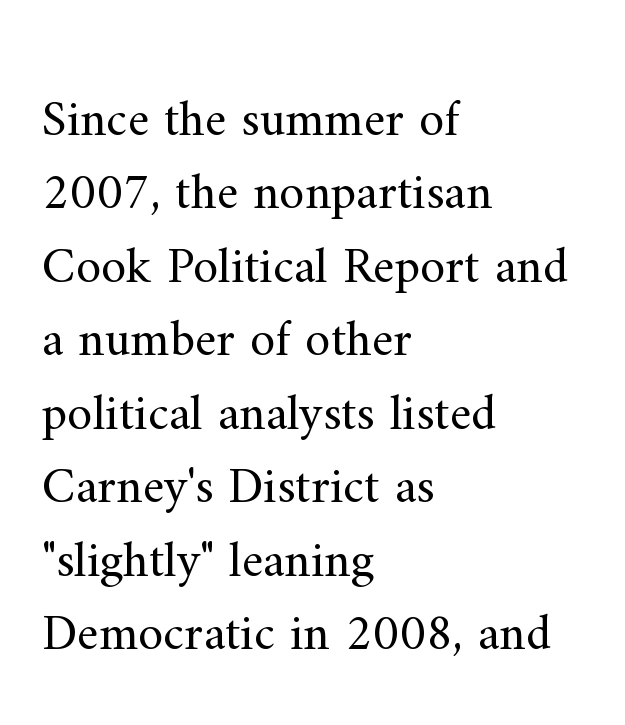
How would I describe the line gaps? Plain and ordinary. Check under the words: just untouched page. Font category for this specimen: serif. Stem width sits at or under what a default text font uses.
